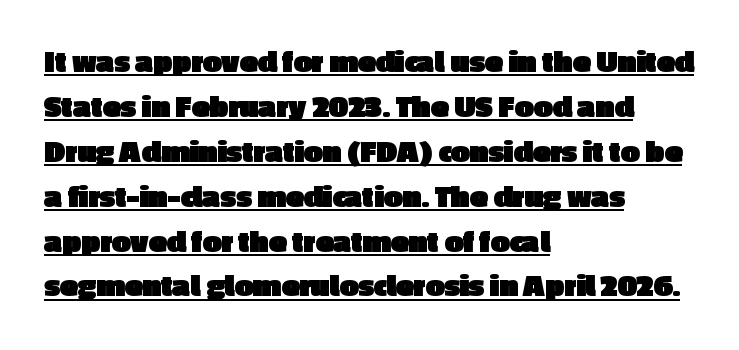
{"serif": "no", "italic": "no", "bold": "yes", "weight": "heavy", "width": "normal", "x_height": "medium", "monospaced": "no", "underline": "yes", "align": "left", "line_spacing": "normal", "line_spacing_ratio": 1.36, "letter_spacing": "normal", "letter_spacing_em": 0.0, "glyph_px": 33}
